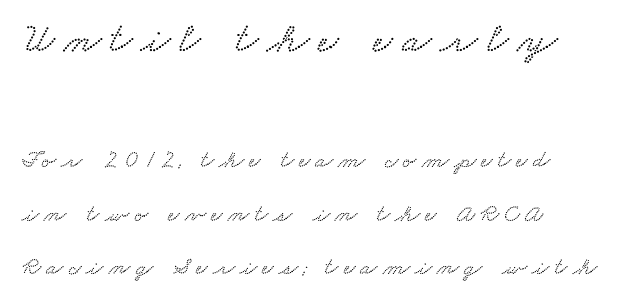
Q: Is the text underlined? A: No.
Q: How is the paragraph aligned? A: Left-aligned.
Q: Is the spacing between letters normal or unusually wide? A: Unusually wide.
Q: Is the spacing between lines tight, normal or loose? A: Loose.
Q: Which block of text is set in a larger size, the first (top) or the second (bottom)? A: The first (top) one.
Q: Width (condensed, normal, or wide)? A: Wide.
Q: Stroke contrast? A: Low.
Q: x-height? A: Small.
Q: Monospaced? A: No.
